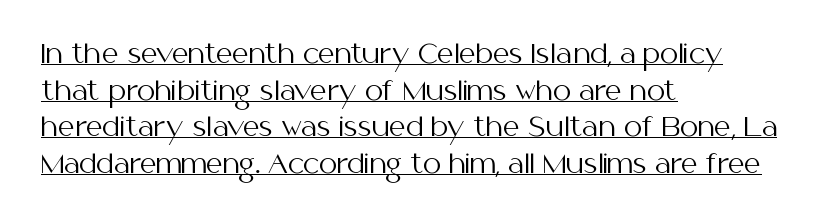
{"italic": "no", "bold": "no", "underline": "yes", "align": "left", "line_spacing": "normal", "line_spacing_ratio": 1.41, "letter_spacing": "normal", "letter_spacing_em": 0.0, "glyph_px": 26}
